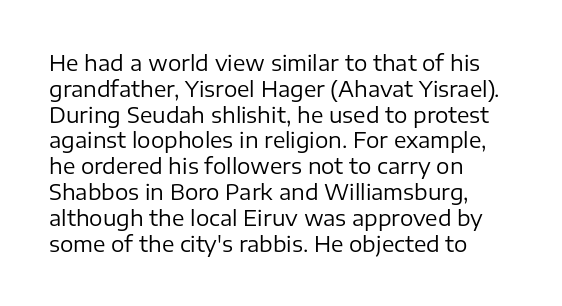
{"italic": "no", "bold": "no", "underline": "no", "align": "left", "line_spacing_ratio": 1.23, "letter_spacing": "normal", "letter_spacing_em": 0.0, "glyph_px": 21}
